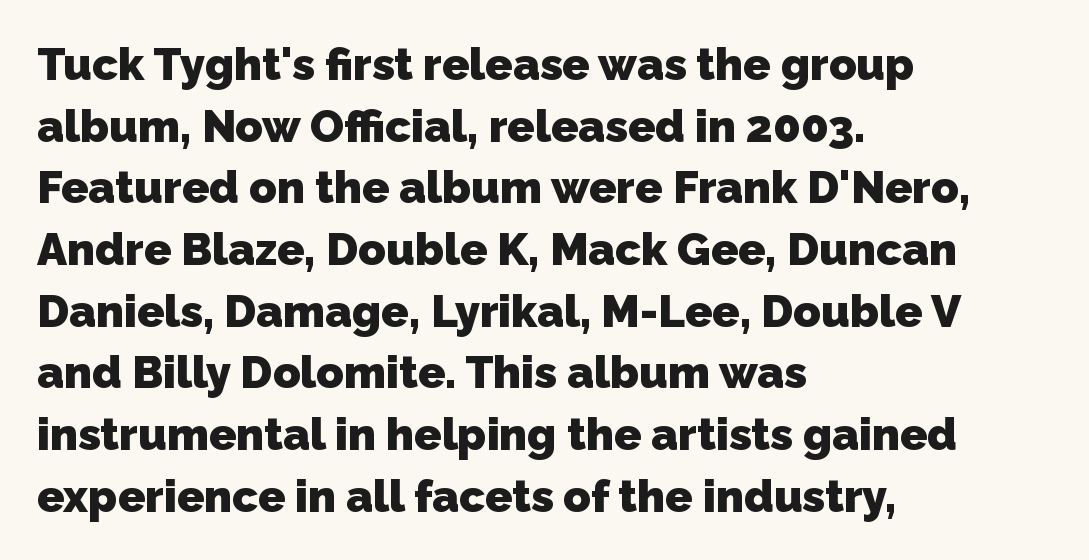
Q: Is the text bold? A: Yes.
Q: Is the typeface a serif or a sans-serif typeface? A: Sans-serif.
Q: Is the text underlined? A: No.
Q: How is the paragraph aligned? A: Left-aligned.
Q: Is the spacing between letters normal or unusually wide? A: Normal.
Q: Is the spacing between lines tight, normal or loose? A: Normal.
Q: Width (condensed, normal, or wide)? A: Normal.
Q: Stroke contrast? A: Low.
Q: x-height? A: Medium.
Q: Monospaced? A: No.
